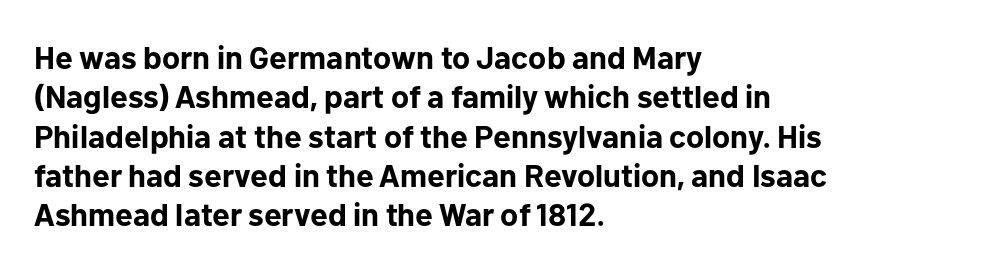
{"serif": "no", "italic": "no", "bold": "yes", "weight": "bold", "width": "normal", "stroke_contrast": "low", "x_height": "medium", "monospaced": "no", "underline": "no", "align": "left", "line_spacing_ratio": 1.23, "letter_spacing": "normal", "letter_spacing_em": 0.0, "glyph_px": 32}
